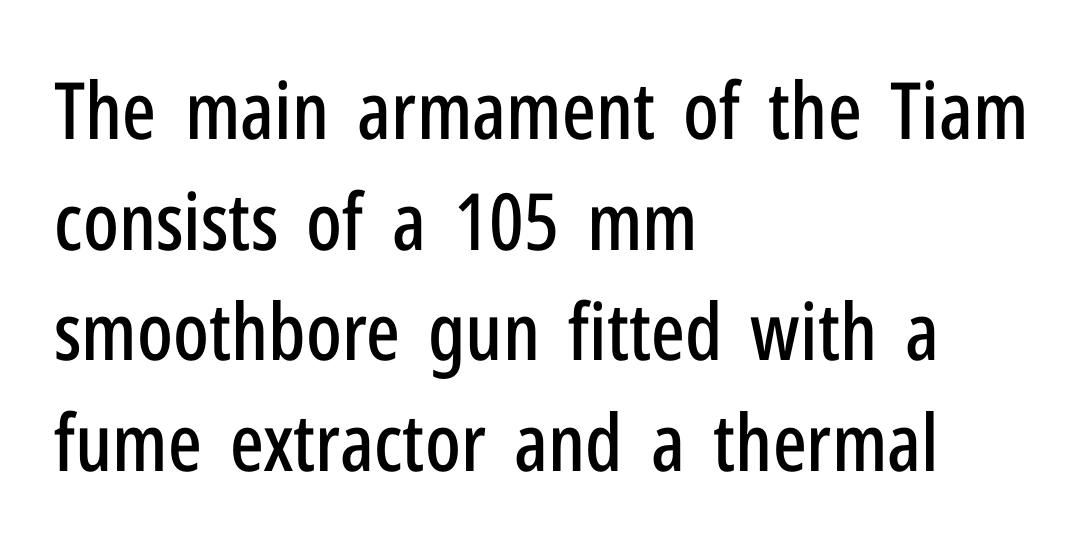
Does the lettering tilt? It doesn't — this is upright. Check where the strokes stop: nothing finishes them off — pure sans. A normal amount of white space separates one row of letters from the next. The ragged edge is on the right, which tells us the setting is flush left.
